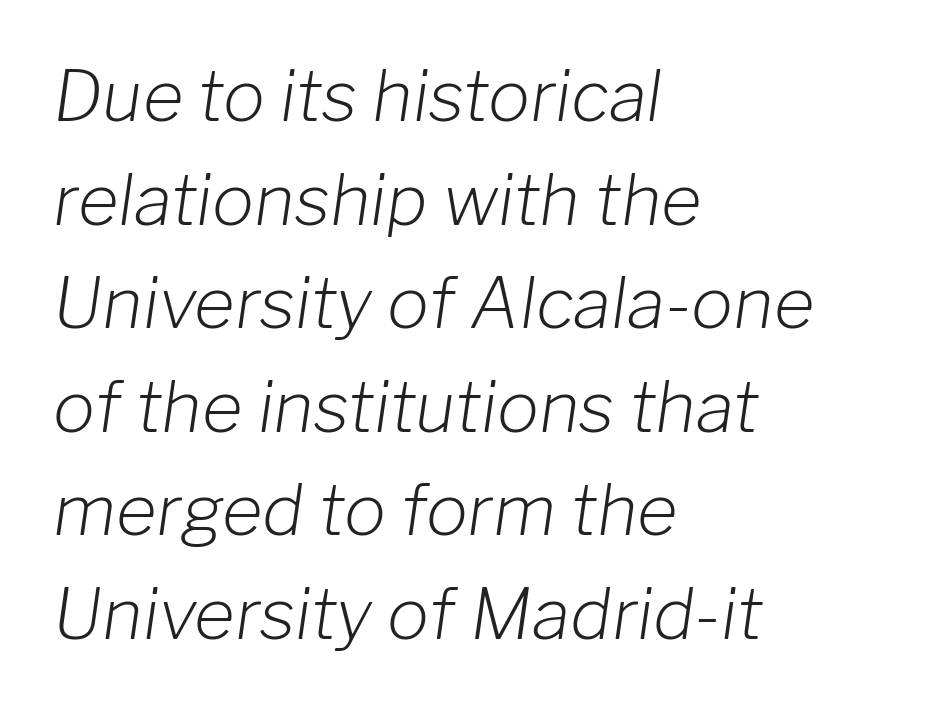
The string is rendered with underlining switched off. A typesetter would call this zero additional tracking. Baseline-to-baseline distance is the conventional proportion of letter height. It's the slanting kind of type. These lines are rendered in a variable-pitch font. Weight: not bold — regular or lighter.
